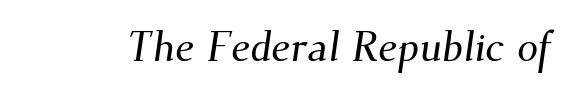
Old-style or modern, the face here clearly has serifs. Just letters on the line, the space beneath them empty. The rendering uses natural spacing where letterforms have individual widths. Look at the tracking — it's just the regular setting, nothing added.
